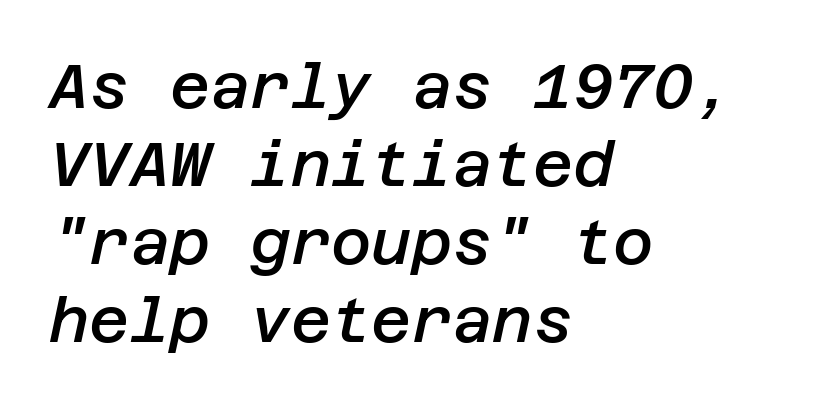
A semibold gives these letters moderate extra thickness, short of bold. A student would call this left alignment; a typographer would say flush left, rag right. Summary of vertical rhythm: regular, with standard interline spacing. Type without underlining.
